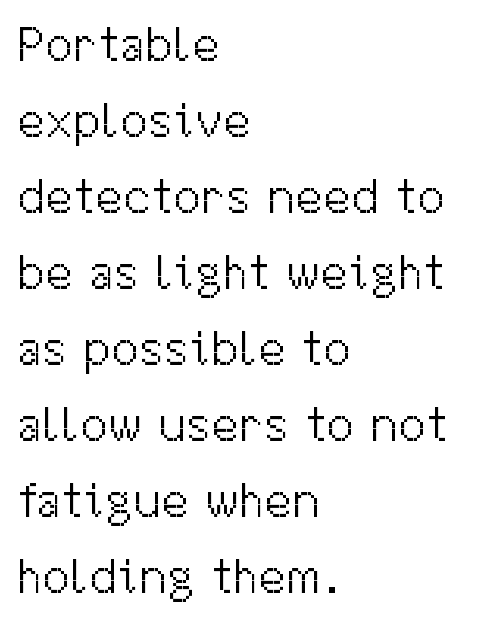
Q: Is the text bold? A: No.
Q: Is the text italic (slanted)? A: No, it is upright.
Q: Is the typeface a serif or a sans-serif typeface? A: Sans-serif.
Q: Is the text underlined? A: No.
Q: How is the paragraph aligned? A: Left-aligned.
Q: Is the spacing between letters normal or unusually wide? A: Normal.
Q: Is the spacing between lines tight, normal or loose? A: Normal.
Q: Width (condensed, normal, or wide)? A: Normal.
Q: Stroke contrast? A: Medium.
Q: x-height? A: Medium.
Q: Monospaced? A: No.
